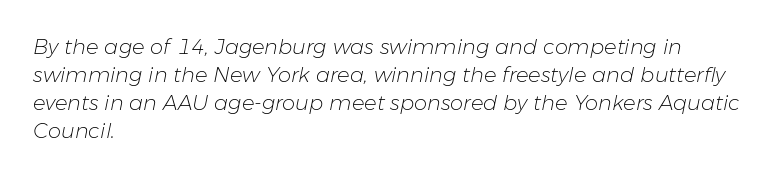
The image shows 21 px text type, italic (leaning right); set left-aligned, normal line spacing (1.33x), normal letter spacing, not underlined.
